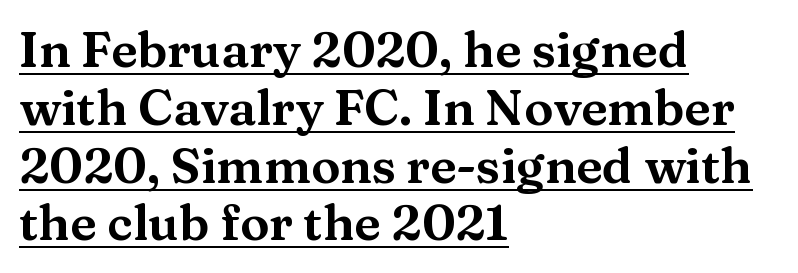
The specimen includes a rule beneath the text block's lines. Do the letters lean? They stand straight. The line texture is even and compact thanks to regular tracking. In CSS terms this would be text-align: left. You can tell from the footed stems that serif type was used.
